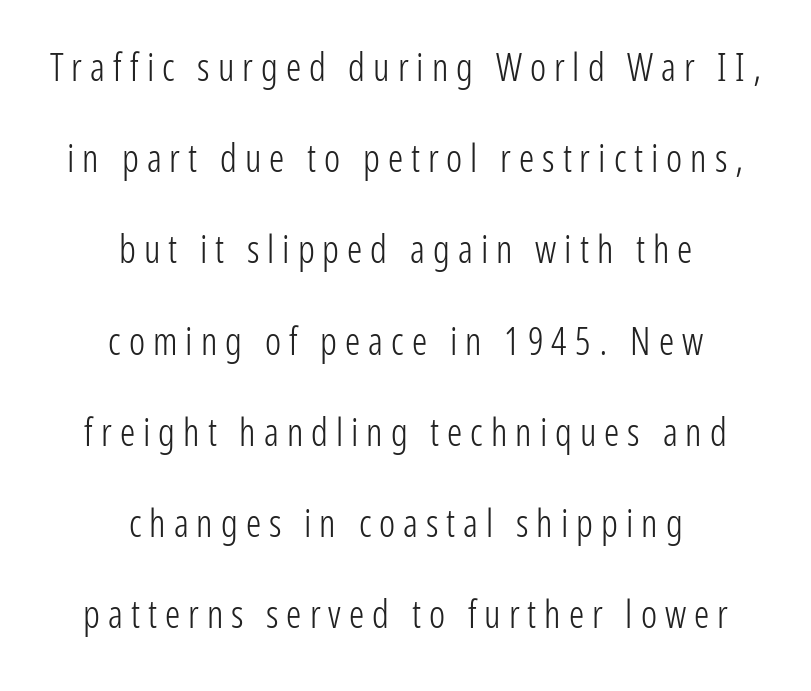
The image shows 38 px light, condensed sans-serif type, upright; set centered, loose line spacing (2.4x), unusually wide letter spacing (+0.21 em), not underlined; low stroke contrast and a medium x-height.
